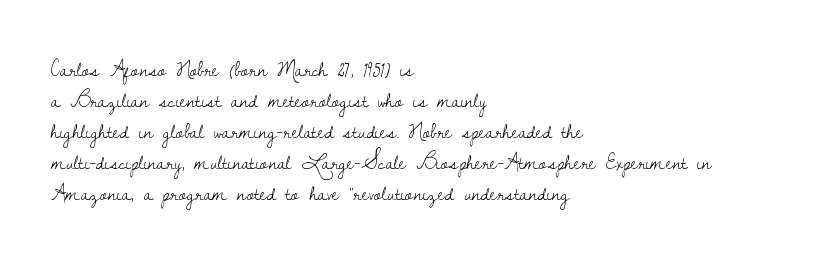
The words here are not underlined. Default kerning and tracking; the words read as compact shapes. The paragraph shown leans on its left margin. Vertical stems look standard width or narrower in stroke. Vertical spacing — default.
